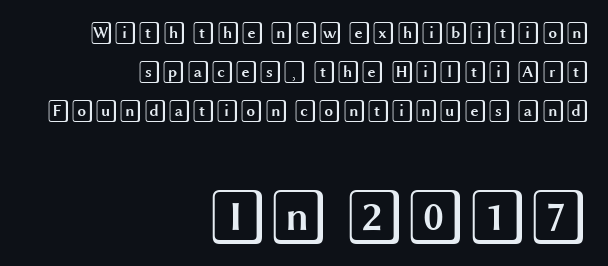
{"italic": "no", "width": "wide", "x_height": "large", "underline": "no", "align": "right", "line_spacing_ratio": 1.78, "letter_spacing": "normal", "letter_spacing_em": 0.0, "larger_block": "second", "size_ratio": 2.55, "glyph_px": 56}
